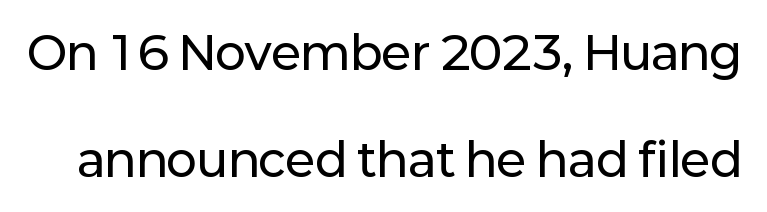
Successive baselines arrive slowly, with a big drop between each. Grotesque or geometric, the face here clearly has no serifs. Think of a printed novel: that variable character pitch is what you see here. The letters sit at their default tracking, neither squeezed nor spread.
